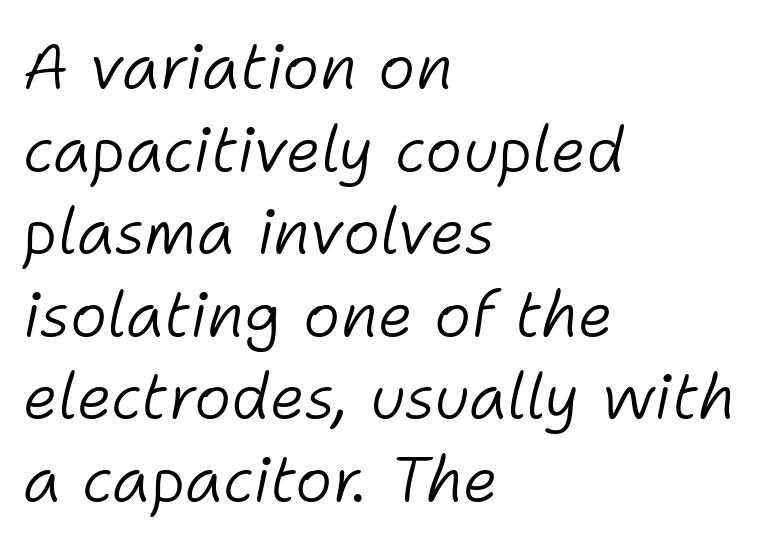
The image shows 63 px light type, italic (leaning right); set left-aligned, normal line spacing (1.31x), normal letter spacing, not underlined; low stroke contrast and a medium x-height.
